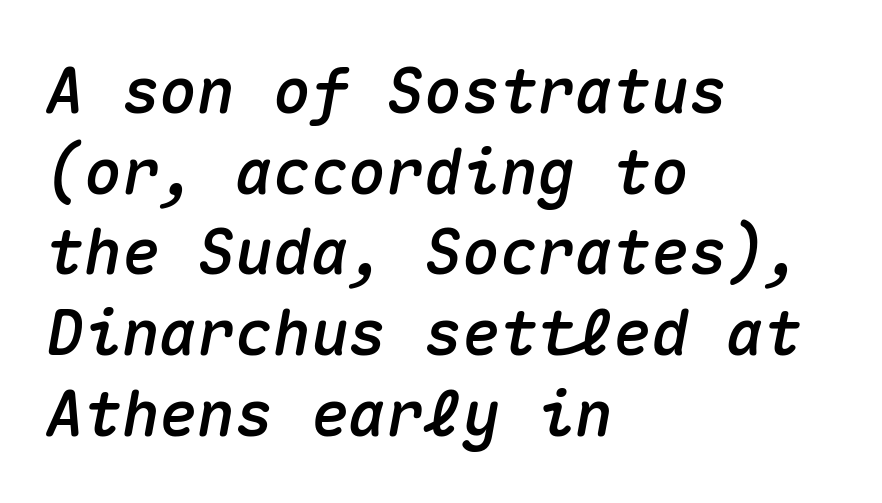
Q: Is the text italic (slanted)? A: Yes, it leans right by about 10 degrees.
Q: Is the text underlined? A: No.
Q: How is the paragraph aligned? A: Left-aligned.
Q: Is the spacing between letters normal or unusually wide? A: Normal.
Q: Is the spacing between lines tight, normal or loose? A: Normal.
Q: Width (condensed, normal, or wide)? A: Normal.
Q: Stroke contrast? A: Medium.
Q: x-height? A: Medium.
Q: Monospaced? A: Yes.
